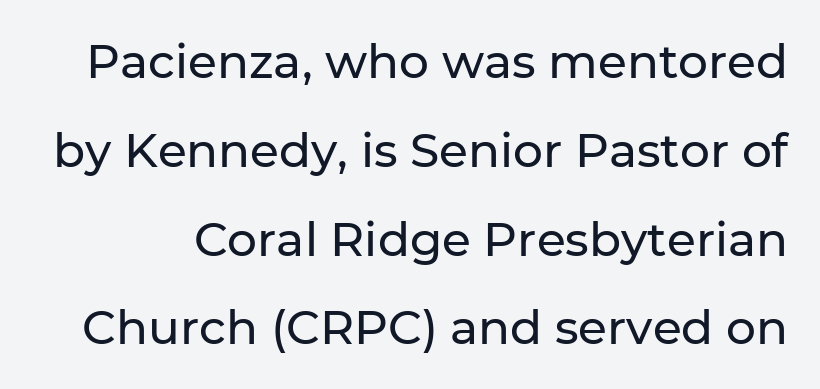
The glyphs in this specimen are sans serif. The string is rendered with underlining switched off. Nobody touched the tracking dial on this one. This sample has the flowing, uneven cadence of proportional lettering. The lettering holds an erect, upright posture throughout.
